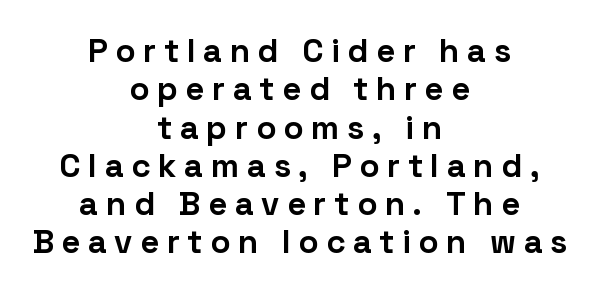
Q: Is the text bold? A: Yes.
Q: Is the text italic (slanted)? A: No, it is upright.
Q: Is the typeface a serif or a sans-serif typeface? A: Sans-serif.
Q: Is the text underlined? A: No.
Q: How is the paragraph aligned? A: Centered.
Q: Is the spacing between letters normal or unusually wide? A: Unusually wide.
Q: Width (condensed, normal, or wide)? A: Normal.
Q: Stroke contrast? A: Low.
Q: x-height? A: Medium.
Q: Monospaced? A: No.
